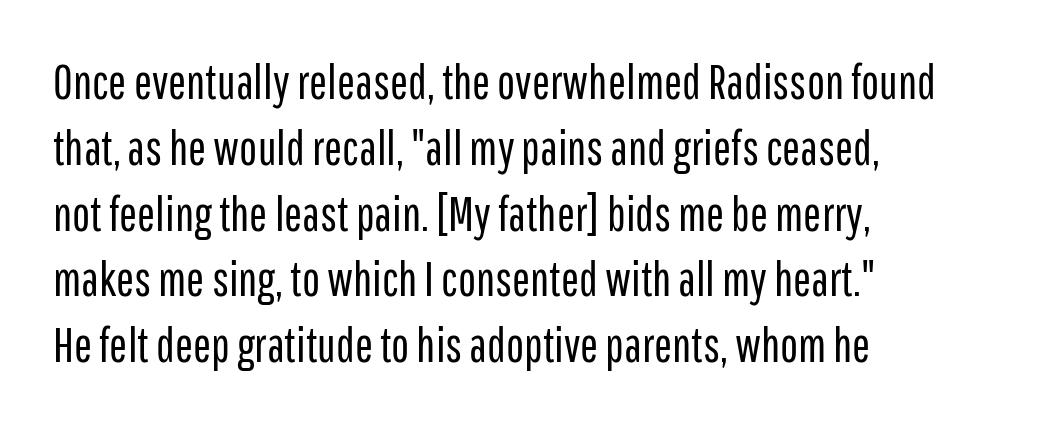
Descender tails drop into unmarked territory. Summary of vertical rhythm: regular, with standard interline spacing. Serifs: no, the terminals of the letterforms are clean. The rendering uses natural spacing where letterforms have individual widths.
